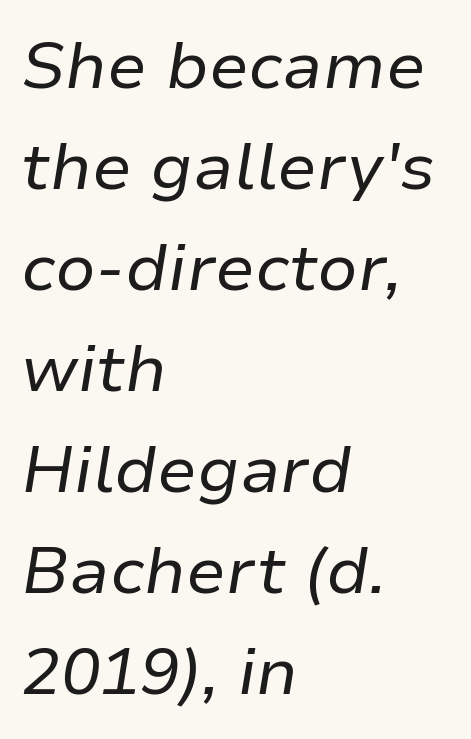
{"italic": "yes", "lean": "right", "slant_degrees": 9, "bold": "no", "weight": "regular", "width": "normal", "stroke_contrast": "low", "x_height": "medium", "monospaced": "no", "underline": "no", "align": "left", "line_spacing": "normal", "line_spacing_ratio": 1.53, "letter_spacing": "normal", "letter_spacing_em": 0.0, "glyph_px": 66}
